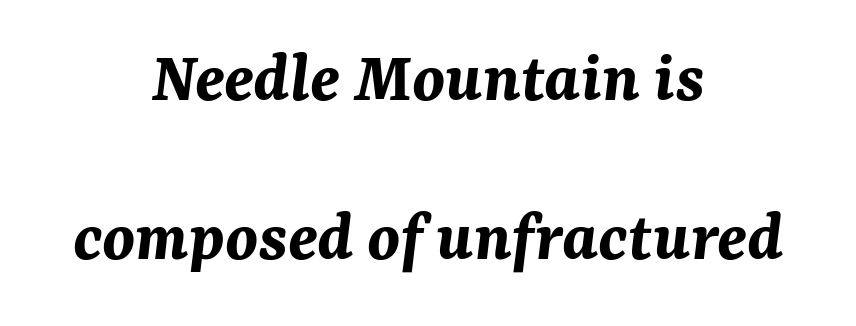
The image shows 73 px bold type, italic (leaning right); set centered, loose line spacing (2.18x), normal letter spacing, not underlined; medium stroke contrast and a medium x-height.
